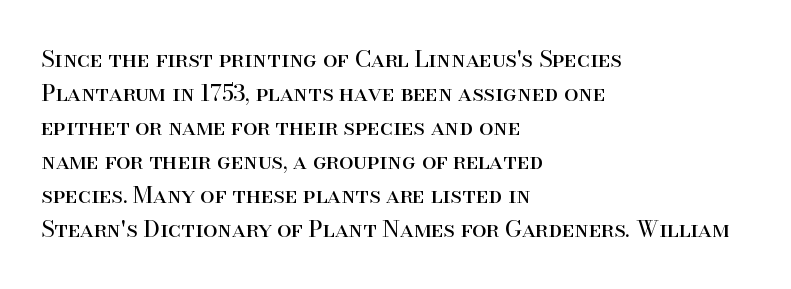
The image shows 23 px text type, upright; set left-aligned, normal line spacing (1.48x), normal letter spacing, not underlined.
